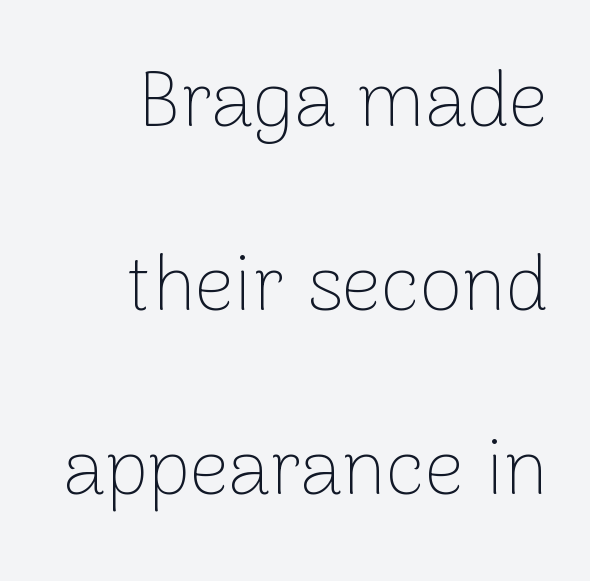
The image shows 78 px thin sans-serif type, upright; set right-aligned, loose line spacing (2.36x), normal letter spacing, not underlined; low stroke contrast and a medium x-height.
